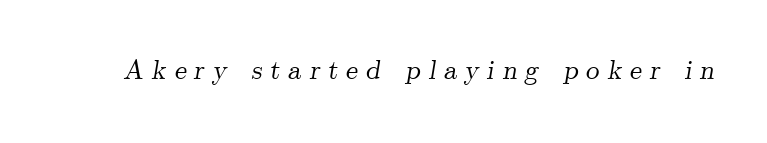
The letterforms stand isolated, each surrounded by extra space. The text carries the slant typical of an italic or oblique font. The gap between lines stays unmarked.
